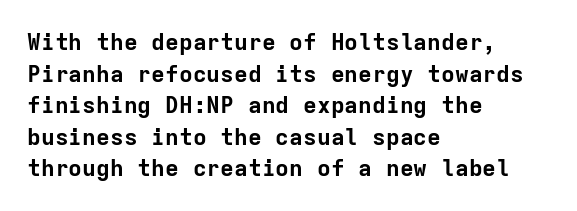
The image shows 23 px bold type, upright; set left-aligned, normal line spacing (1.37x), normal letter spacing, not underlined.
